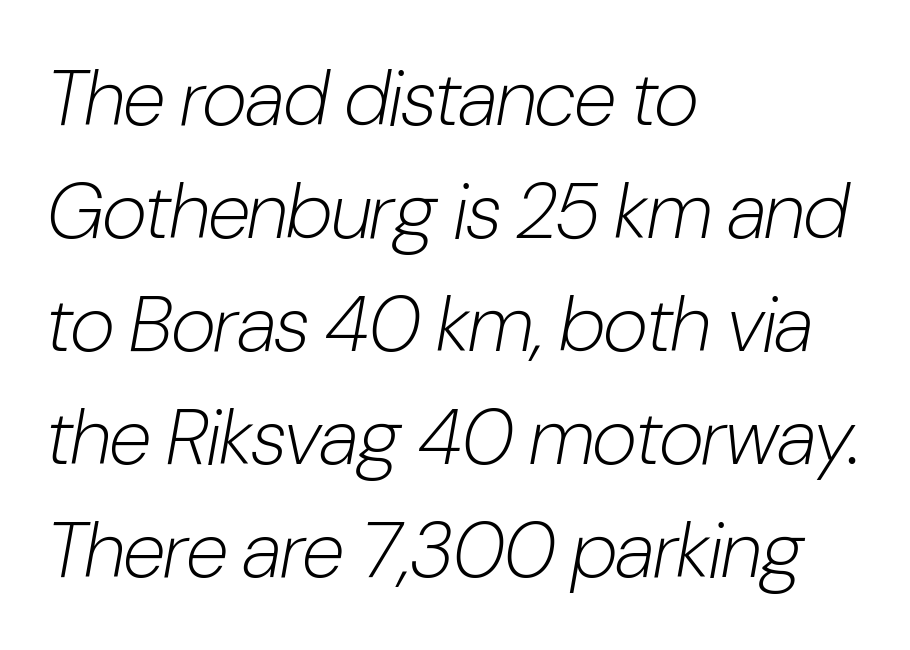
This rendering uses left alignment, leaving the right contour irregular. Caption: standard tracking, unaltered. These lines are rendered in a variable-pitch font. The glyphs are unaccompanied by any horizontal stroke below them. Leading: standard. The characters are drawn with everyday or finer stroke widths.
